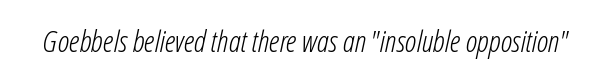
The image shows 30 px light, condensed type, italic (leaning right); set normal letter spacing, not underlined; low stroke contrast and a medium x-height.
